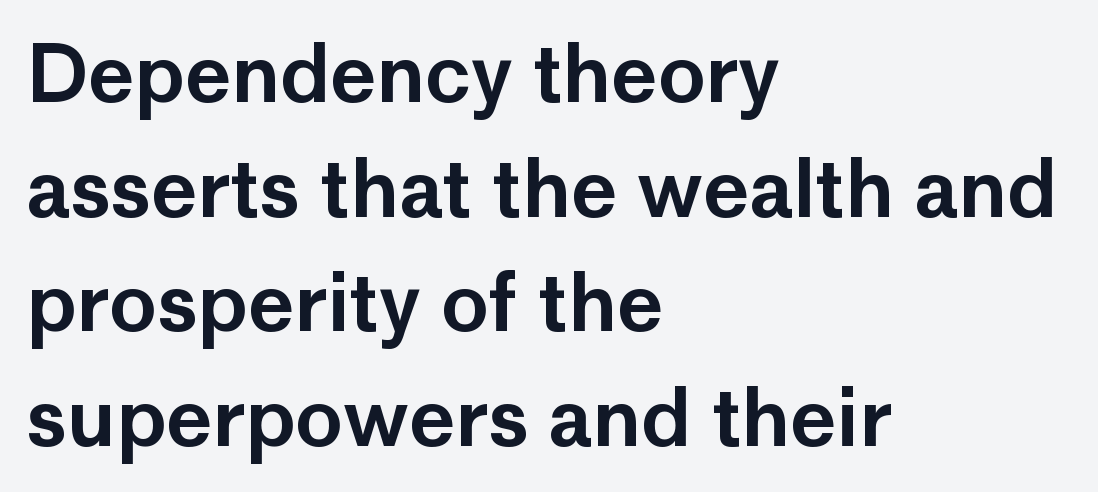
Q: Is the text italic (slanted)? A: No, it is upright.
Q: Is the typeface a serif or a sans-serif typeface? A: Sans-serif.
Q: Is the text underlined? A: No.
Q: How is the paragraph aligned? A: Left-aligned.
Q: Is the spacing between letters normal or unusually wide? A: Normal.
Q: Is the spacing between lines tight, normal or loose? A: Normal.
Q: Width (condensed, normal, or wide)? A: Normal.
Q: Stroke contrast? A: Low.
Q: x-height? A: Medium.
Q: Monospaced? A: No.
